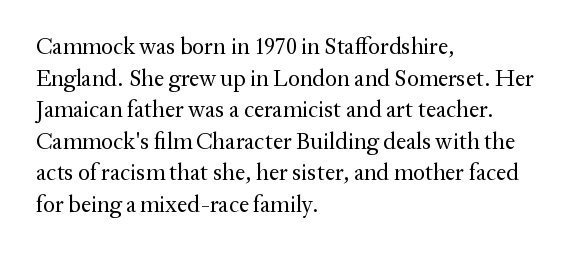
The image shows 23 px text type, upright; set left-aligned, normal line spacing (1.37x), normal letter spacing, not underlined.
